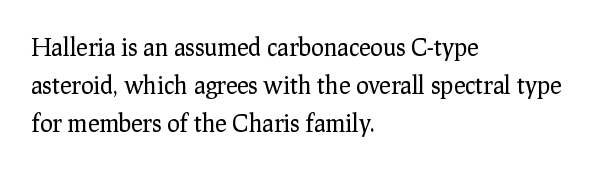
The image shows 24 px text type, upright; set left-aligned, normal line spacing (1.59x), normal letter spacing, not underlined.
